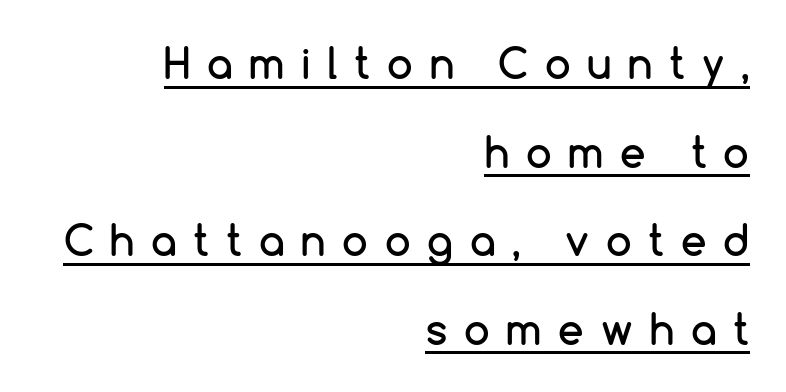
{"serif": "no", "italic": "no", "width": "normal", "stroke_contrast": "low", "x_height": "medium", "monospaced": "no", "underline": "yes", "align": "right", "line_spacing": "loose", "line_spacing_ratio": 2.16, "letter_spacing": "wide", "letter_spacing_em": 0.41, "glyph_px": 41}
